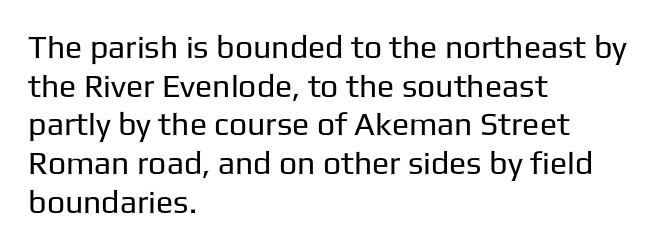
Q: Is the text bold? A: No.
Q: Is the text italic (slanted)? A: No, it is upright.
Q: Is the typeface a serif or a sans-serif typeface? A: Sans-serif.
Q: Is the text underlined? A: No.
Q: How is the paragraph aligned? A: Left-aligned.
Q: Is the spacing between letters normal or unusually wide? A: Normal.
Q: Width (condensed, normal, or wide)? A: Normal.
Q: Stroke contrast? A: Low.
Q: x-height? A: Medium.
Q: Monospaced? A: No.
